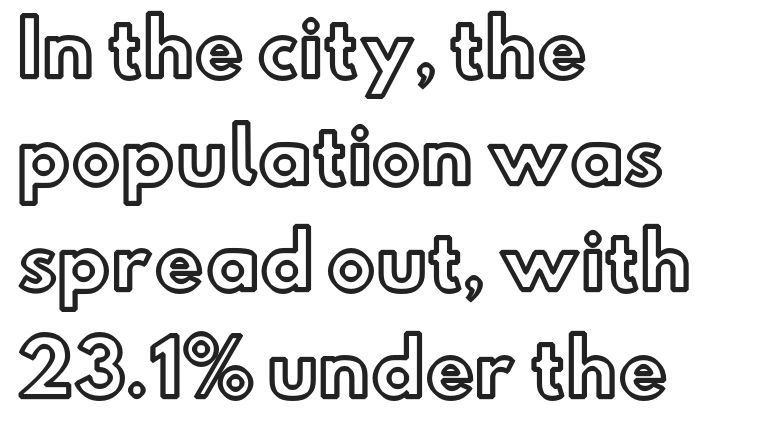
Q: Is the text italic (slanted)? A: No, it is upright.
Q: Is the text underlined? A: No.
Q: How is the paragraph aligned? A: Left-aligned.
Q: Is the spacing between letters normal or unusually wide? A: Normal.
Q: Is the spacing between lines tight, normal or loose? A: Normal.
Q: Width (condensed, normal, or wide)? A: Normal.
Q: x-height? A: Small.
Q: Monospaced? A: No.
